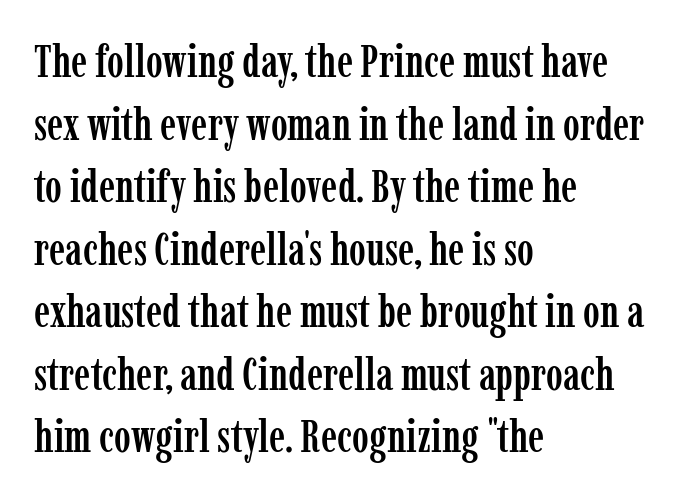
Q: Is the text italic (slanted)? A: No, it is upright.
Q: Is the typeface a serif or a sans-serif typeface? A: Serif.
Q: Is the text underlined? A: No.
Q: How is the paragraph aligned? A: Left-aligned.
Q: Is the spacing between letters normal or unusually wide? A: Normal.
Q: Is the spacing between lines tight, normal or loose? A: Normal.
Q: Width (condensed, normal, or wide)? A: Condensed.
Q: Stroke contrast? A: Low.
Q: x-height? A: Medium.
Q: Monospaced? A: No.
